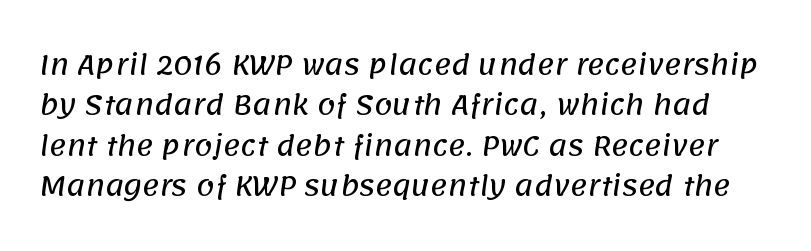
The image shows 26 px text type; set normal line spacing (1.55x), normal letter spacing, not underlined.
